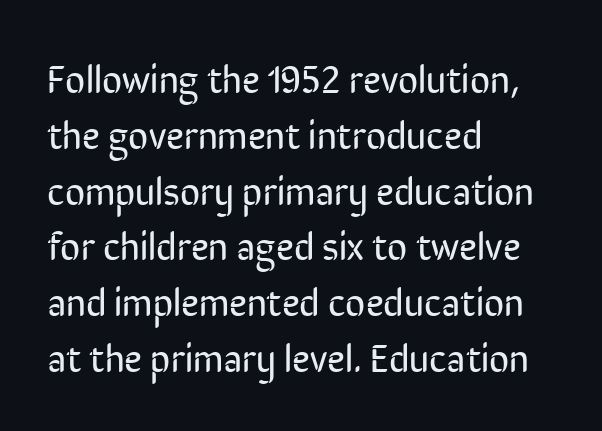
Q: Is the text bold? A: No.
Q: Is the text italic (slanted)? A: No, it is upright.
Q: Is the typeface a serif or a sans-serif typeface? A: Sans-serif.
Q: Is the text underlined? A: No.
Q: How is the paragraph aligned? A: Left-aligned.
Q: Is the spacing between letters normal or unusually wide? A: Normal.
Q: Is the spacing between lines tight, normal or loose? A: Normal.
Q: Width (condensed, normal, or wide)? A: Condensed.
Q: Stroke contrast? A: Low.
Q: x-height? A: Medium.
Q: Monospaced? A: No.
